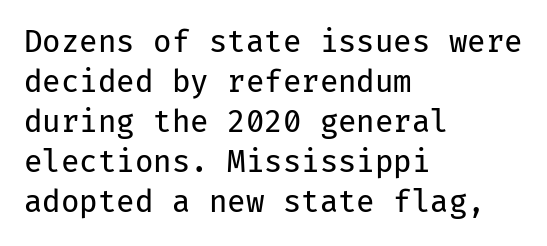
Q: Is the text bold? A: No.
Q: Is the text italic (slanted)? A: No, it is upright.
Q: Is the typeface a serif or a sans-serif typeface? A: Sans-serif.
Q: Is the text underlined? A: No.
Q: How is the paragraph aligned? A: Left-aligned.
Q: Is the spacing between letters normal or unusually wide? A: Normal.
Q: Is the spacing between lines tight, normal or loose? A: Normal.
Q: Width (condensed, normal, or wide)? A: Normal.
Q: Stroke contrast? A: Low.
Q: x-height? A: Medium.
Q: Monospaced? A: Yes.
